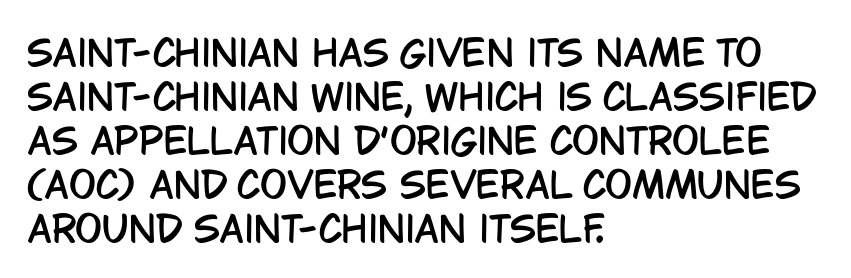
{"serif": "no", "italic": "no", "width": "condensed", "stroke_contrast": "low", "x_height": "large", "monospaced": "no", "underline": "no", "align": "left", "line_spacing_ratio": 1.22, "letter_spacing": "normal", "letter_spacing_em": 0.0, "glyph_px": 36}
